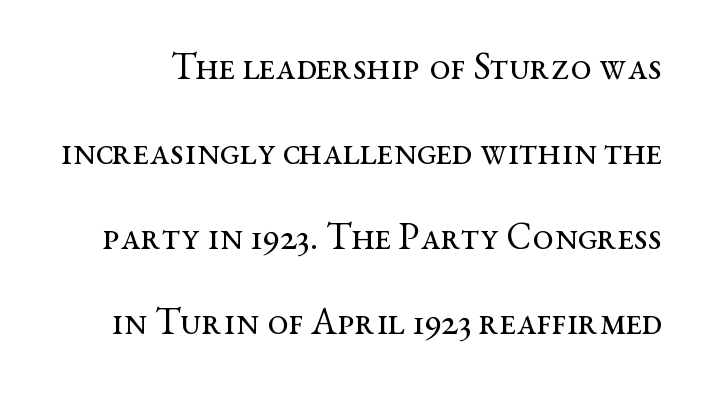
{"serif": "yes", "italic": "no", "bold": "no", "weight": "regular", "width": "wide", "stroke_contrast": "medium", "x_height": "medium", "monospaced": "no", "underline": "no", "line_spacing": "loose", "line_spacing_ratio": 2.24, "letter_spacing": "normal", "letter_spacing_em": 0.0, "glyph_px": 38}
